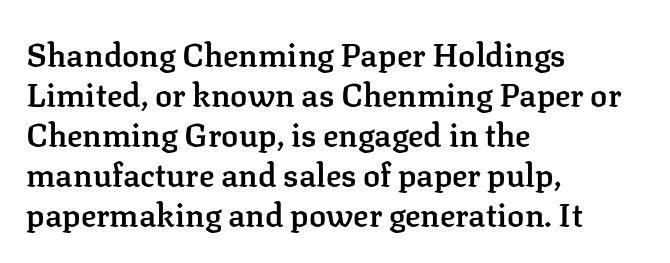
The image shows 32 px semibold serif type, upright; set left-aligned, normal line spacing (1.25x), normal letter spacing, not underlined; low stroke contrast and a medium x-height.
